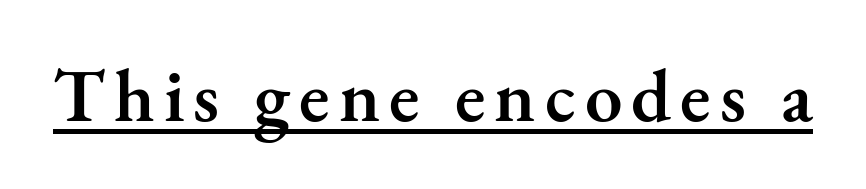
Do the characters align in a grid? No, the font is proportional. Yep, those are serifs on the letters. Is there any slant? The stems are plumb. The typesetter has applied underlining to the passage shown.
